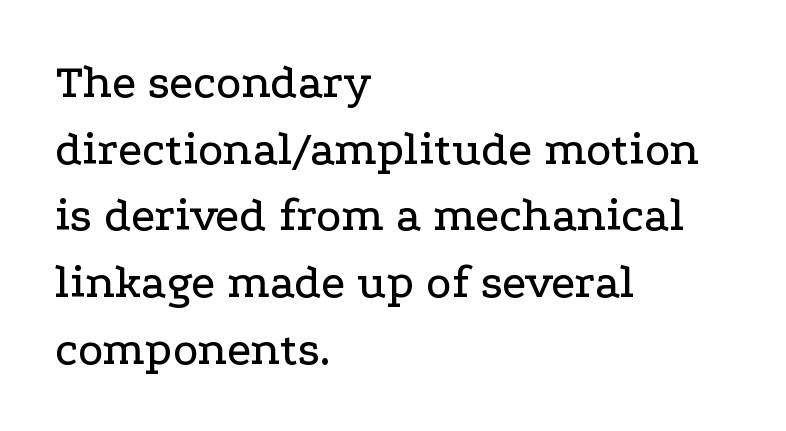
{"serif": "yes", "italic": "no", "width": "wide", "stroke_contrast": "low", "x_height": "medium", "monospaced": "no", "underline": "no", "align": "left", "line_spacing": "normal", "line_spacing_ratio": 1.39, "letter_spacing": "normal", "letter_spacing_em": 0.0, "glyph_px": 48}
